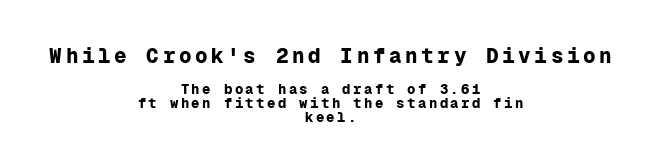
{"italic": "no", "bold": "yes", "underline": "no", "align": "center", "line_spacing": "tight", "line_spacing_ratio": 1.0, "larger_block": "first", "size_ratio": 1.5, "glyph_px": 21}
